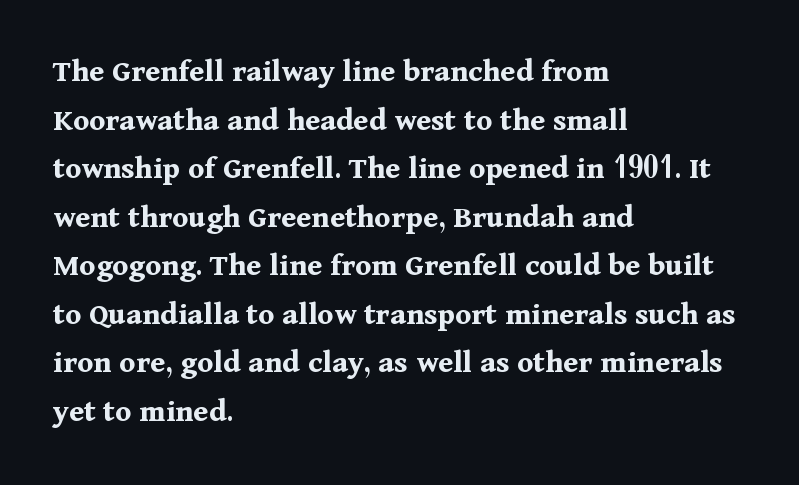
The image shows 33 px bold serif type, upright; set left-aligned, normal line spacing (1.47x), normal letter spacing, not underlined; medium stroke contrast and a medium x-height.
